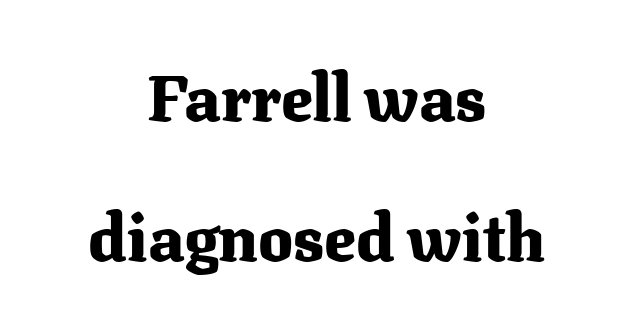
The image shows 65 px heavy serif type, upright; set centered, loose line spacing (2.16x), normal letter spacing, not underlined; medium stroke contrast and a medium x-height.
